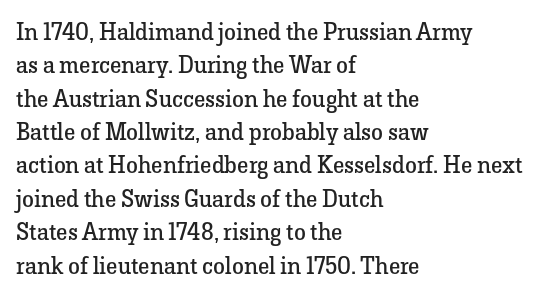
The image shows 24 px text type, upright; set left-aligned, normal line spacing (1.39x), normal letter spacing, not underlined.
